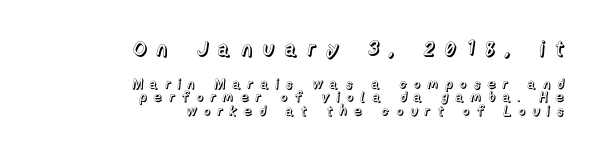
The image shows 21 px text type; set right-aligned, tight line spacing (0.99x), unusually wide letter spacing (+0.46 em), not underlined; the first (top) block is 1.5x larger.
